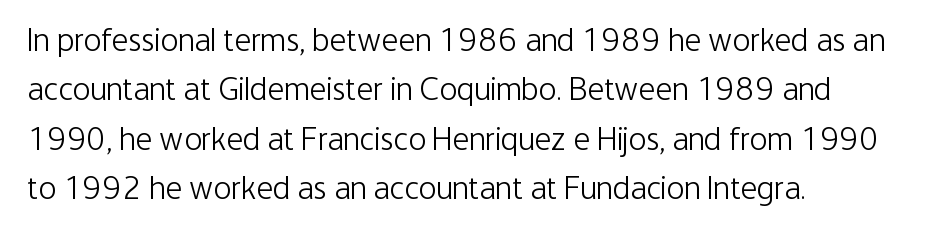
The image shows 33 px light, condensed sans-serif type, upright; set left-aligned, normal line spacing (1.5x), normal letter spacing, not underlined; low stroke contrast and a medium x-height.
